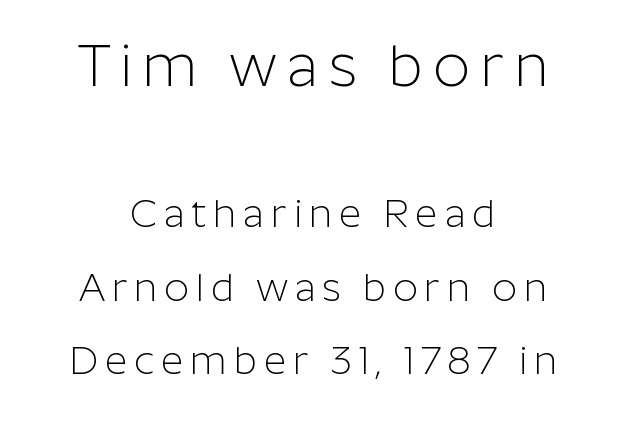
The image shows 58 px light sans-serif type, upright; set centered, line spacing 1.88x, not underlined; the first (top) block is 1.49x larger; low stroke contrast and a medium x-height.
